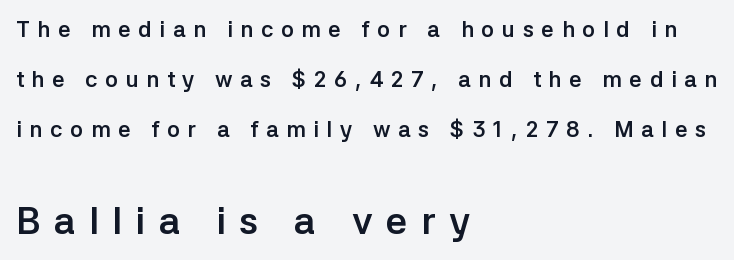
Q: Is the text bold? A: Yes.
Q: Is the text italic (slanted)? A: No, it is upright.
Q: Is the typeface a serif or a sans-serif typeface? A: Sans-serif.
Q: Is the text underlined? A: No.
Q: How is the paragraph aligned? A: Left-aligned.
Q: Is the spacing between letters normal or unusually wide? A: Unusually wide.
Q: Is the spacing between lines tight, normal or loose? A: Loose.
Q: Which block of text is set in a larger size, the first (top) or the second (bottom)? A: The second (bottom) one.
Q: Width (condensed, normal, or wide)? A: Normal.
Q: Stroke contrast? A: Low.
Q: x-height? A: Medium.
Q: Monospaced? A: No.
